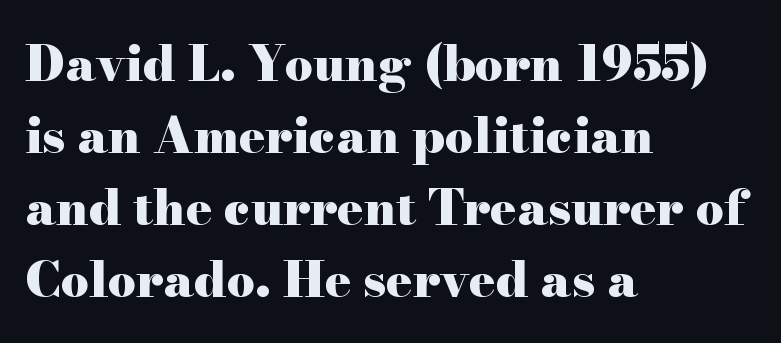
The image shows 49 px heavy, wide serif type, upright; set left-aligned, normal line spacing (1.47x), normal letter spacing, not underlined; high stroke contrast and a small x-height.
